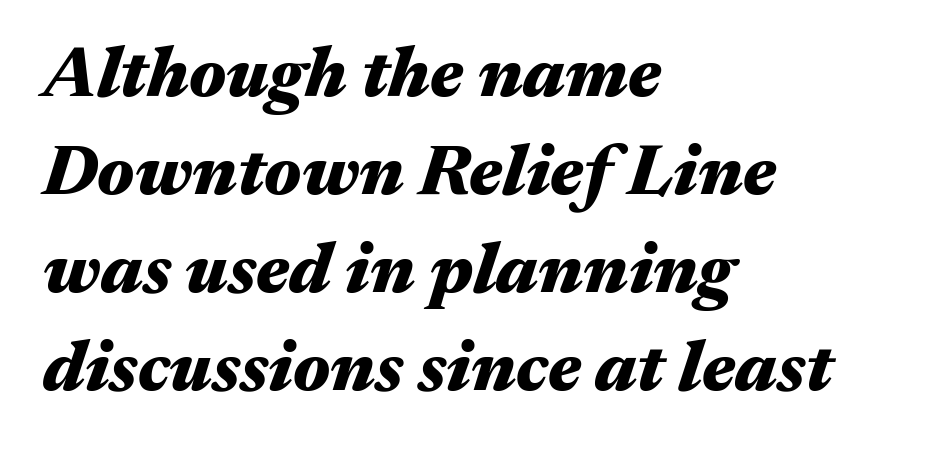
The image shows 71 px heavy, wide type, italic (leaning right); set left-aligned, normal line spacing (1.38x), normal letter spacing, not underlined; medium stroke contrast and a medium x-height.
